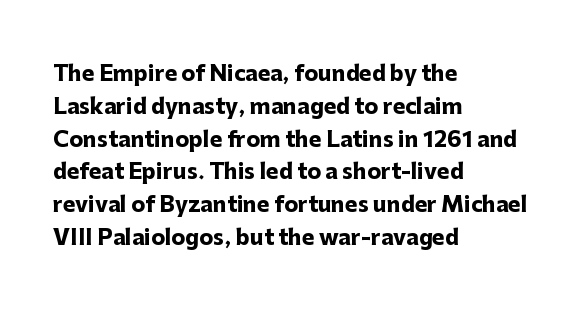
The image shows 21 px bold type, upright; set left-aligned, normal line spacing (1.56x), normal letter spacing, not underlined.
